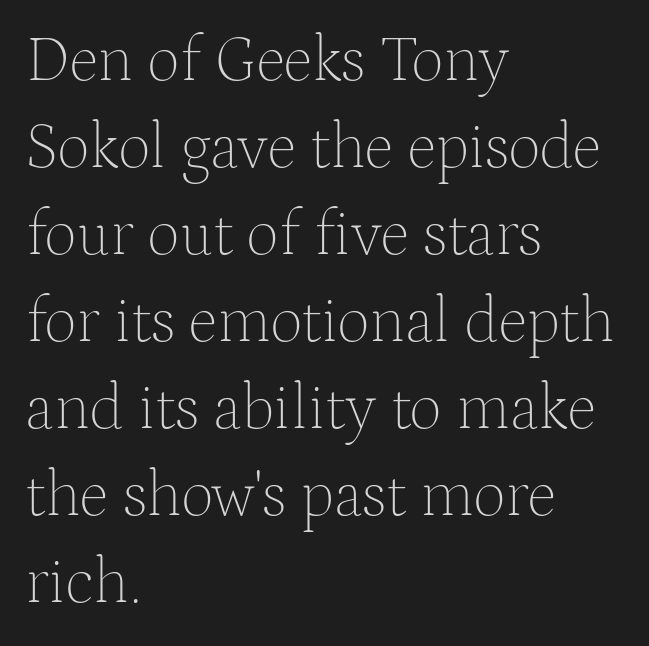
Q: Is the text bold? A: No.
Q: Is the text italic (slanted)? A: No, it is upright.
Q: Is the typeface a serif or a sans-serif typeface? A: Serif.
Q: Is the text underlined? A: No.
Q: How is the paragraph aligned? A: Left-aligned.
Q: Is the spacing between letters normal or unusually wide? A: Normal.
Q: Is the spacing between lines tight, normal or loose? A: Normal.
Q: Width (condensed, normal, or wide)? A: Normal.
Q: Stroke contrast? A: Medium.
Q: x-height? A: Medium.
Q: Monospaced? A: No.
